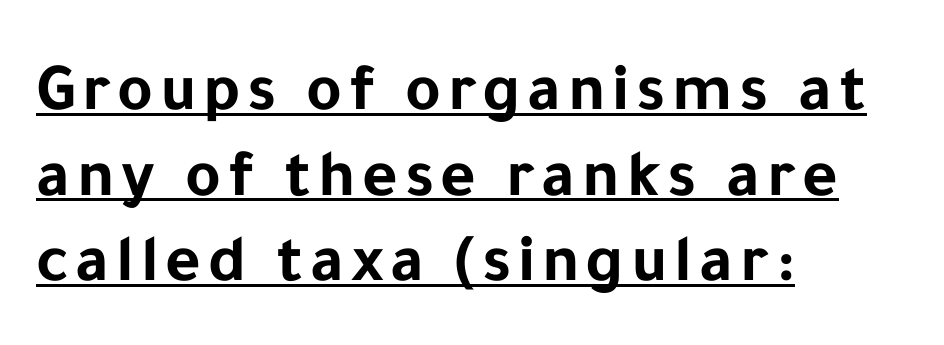
Nothing sits at the stroke ends, so this counts as sans-serif. The face used here has the dense, thick strokes of a bold. Underlined type. Ordinary non-slanted type is in use.
